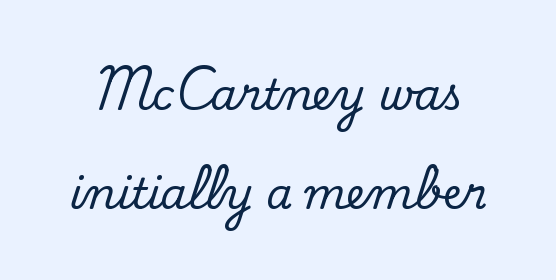
Check the space under the baseline: it is left empty. This rendering employs a face without finishing strokes, i.e., a sans-serif. The type is set solid horizontally, with unmodified tracking. Here the designer chose a conventional face with non-uniform glyph widths. The space between consecutive lines is lavish. Stroke mass is kept to a normal reading level or below.
